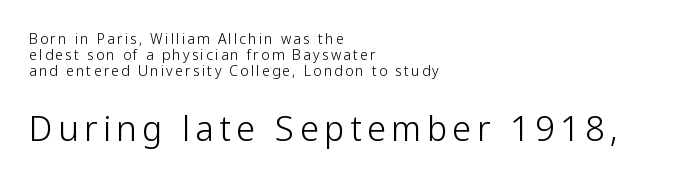
The image shows 34 px light sans-serif type, upright; set left-aligned, tight line spacing (1.14x), not underlined; the second (bottom) block is 2.43x larger; low stroke contrast and a medium x-height.
